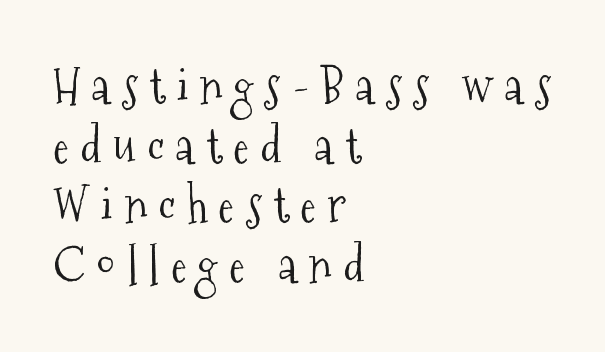
{"serif": "yes", "italic": "no", "bold": "no", "weight": "light", "width": "condensed", "stroke_contrast": "medium", "x_height": "medium", "monospaced": "no", "underline": "no", "align": "left", "line_spacing_ratio": 1.24, "letter_spacing": "wide", "letter_spacing_em": 0.24, "glyph_px": 48}
